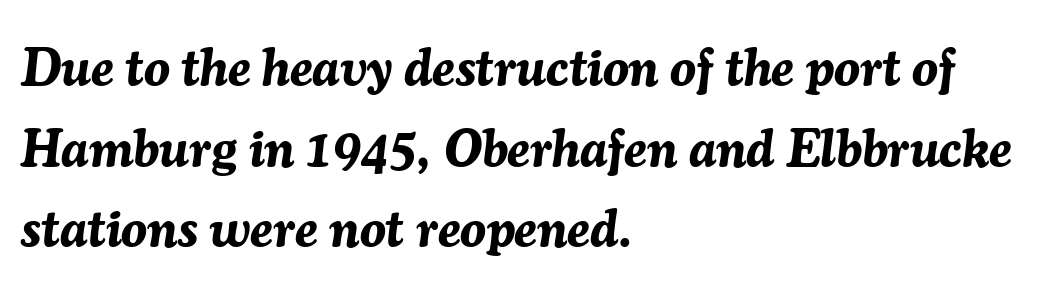
{"italic": "yes", "lean": "right", "slant_degrees": 7, "bold": "yes", "weight": "bold", "width": "normal", "stroke_contrast": "medium", "x_height": "medium", "monospaced": "no", "underline": "no", "align": "left", "line_spacing": "normal", "line_spacing_ratio": 1.55, "letter_spacing": "normal", "letter_spacing_em": 0.0, "glyph_px": 52}
